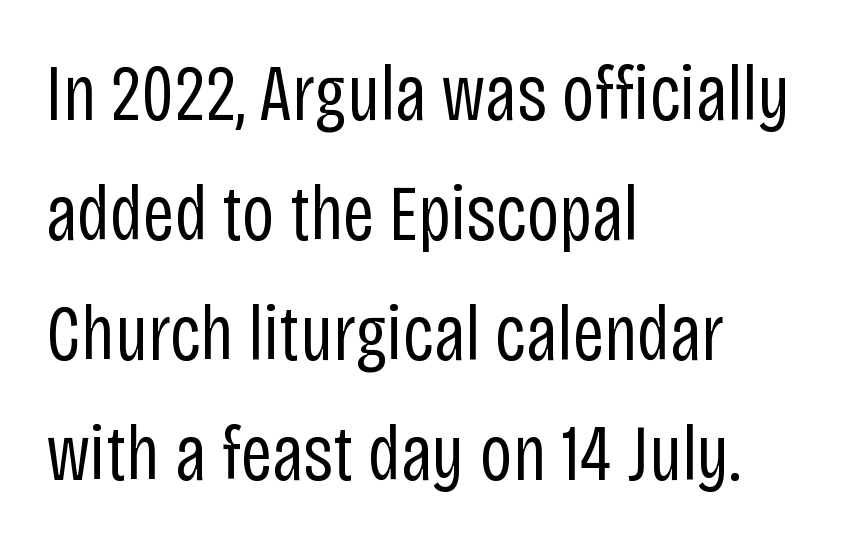
The image shows 79 px regular-weight, condensed sans-serif type, upright; set left-aligned, normal line spacing (1.52x), normal letter spacing, not underlined; low stroke contrast and a large x-height.
